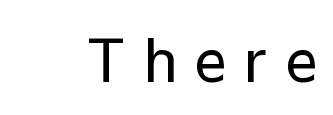
The passage shown is typeset with a sans-serif family. A clean baseline with only descenders dipping below it. Here the designer chose a conventional face with non-uniform glyph widths. Rendered with straight, roman letterforms. The typeface has the unassuming heft of standard copy or less. How are the letters spaced? Widely, with obvious added tracking.
